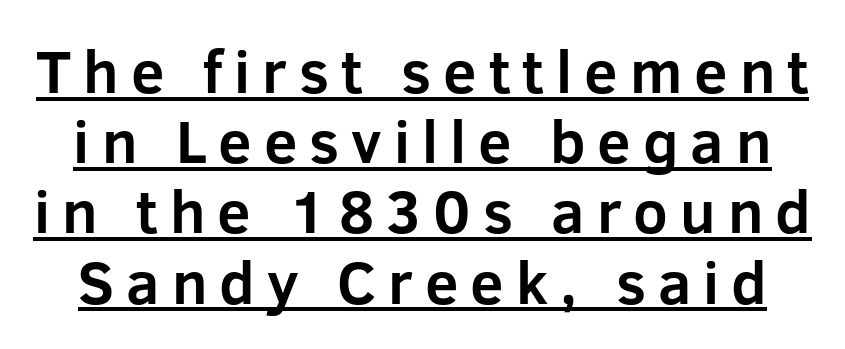
You could not count columns in this text — the font is proportionally spaced. In terms of letterform style, serifs are entirely absent. Looks like someone drew a line under every word here. These lines have a slow, spaced-out rhythm from letter to letter. In terms of weight, the rendering is a true, heavy bold.
